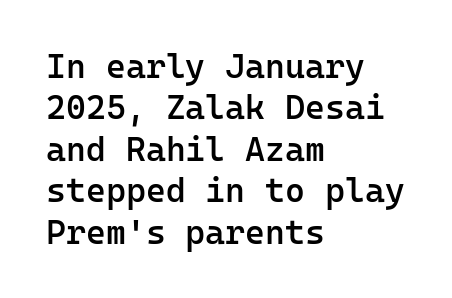
The foot of each line stays bare and open. Heft: intermediate — a semibold. The designer went with a sans here, leaving each stem footless. The passage shown has conventional tracking throughout.
